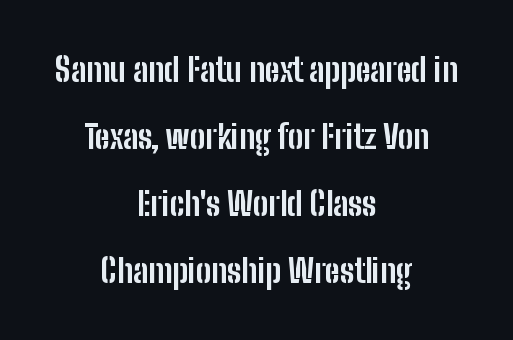
Q: Is the text bold? A: Yes.
Q: Is the text italic (slanted)? A: No, it is upright.
Q: Is the typeface a serif or a sans-serif typeface? A: Sans-serif.
Q: Is the text underlined? A: No.
Q: How is the paragraph aligned? A: Centered.
Q: Is the spacing between letters normal or unusually wide? A: Normal.
Q: Is the spacing between lines tight, normal or loose? A: Loose.
Q: Width (condensed, normal, or wide)? A: Condensed.
Q: Stroke contrast? A: Low.
Q: x-height? A: Medium.
Q: Monospaced? A: No.
